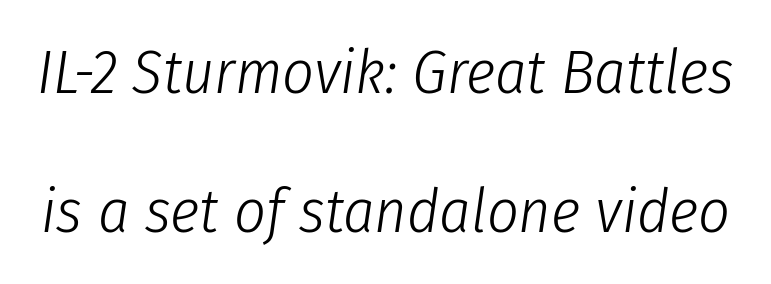
The image shows 62 px light, condensed type, italic (leaning right); set loose line spacing (2.24x), normal letter spacing, not underlined; low stroke contrast and a medium x-height.
